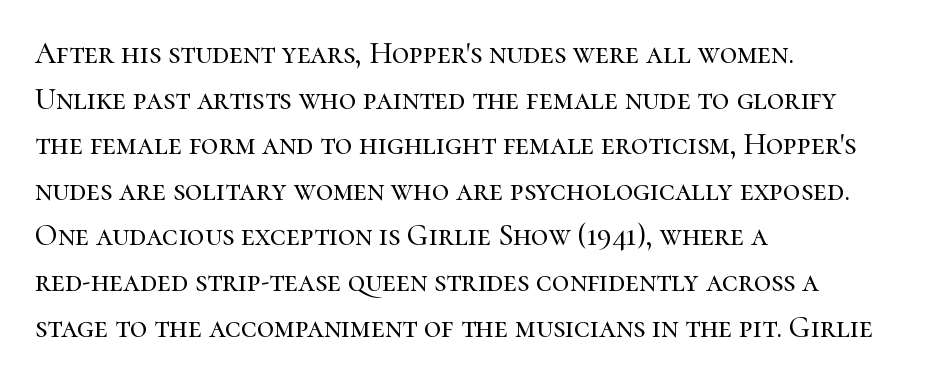
Q: Is the text italic (slanted)? A: No, it is upright.
Q: Is the typeface a serif or a sans-serif typeface? A: Serif.
Q: Is the text underlined? A: No.
Q: How is the paragraph aligned? A: Left-aligned.
Q: Is the spacing between letters normal or unusually wide? A: Normal.
Q: Is the spacing between lines tight, normal or loose? A: Normal.
Q: Width (condensed, normal, or wide)? A: Normal.
Q: Stroke contrast? A: High.
Q: x-height? A: Medium.
Q: Monospaced? A: No.
